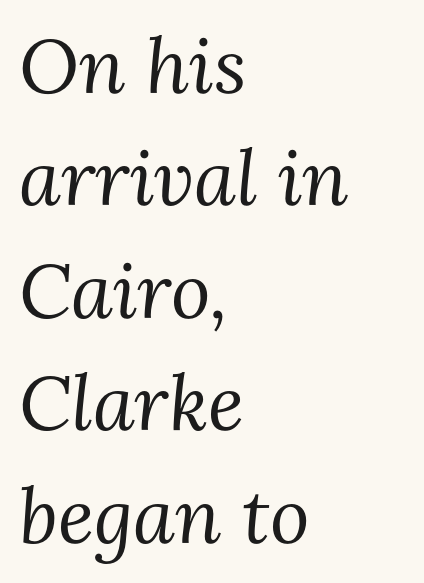
The image shows 76 px regular-weight serif type, italic (leaning right); set left-aligned, normal line spacing (1.48x), normal letter spacing, not underlined; medium stroke contrast and a medium x-height.
